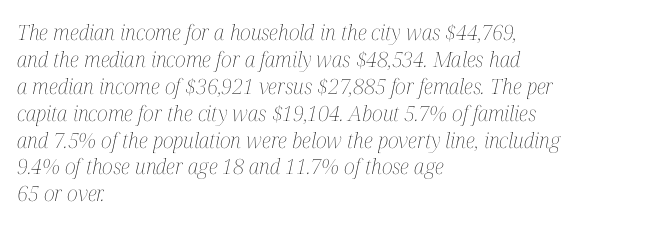
Q: Is the text bold? A: No.
Q: Is the text italic (slanted)? A: Yes, it leans right by about 12 degrees.
Q: Is the text underlined? A: No.
Q: How is the paragraph aligned? A: Left-aligned.
Q: Is the spacing between letters normal or unusually wide? A: Normal.
Q: Is the spacing between lines tight, normal or loose? A: Normal.
